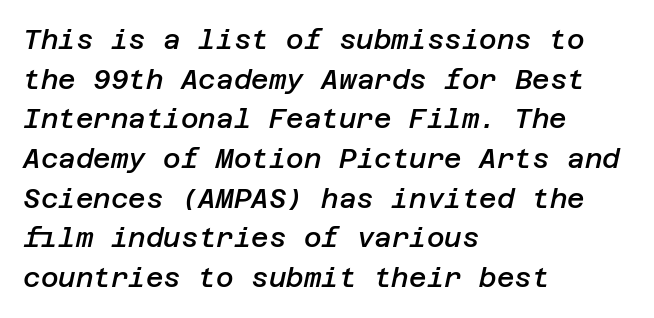
Q: Is the text bold? A: Semi-bold.
Q: Is the text italic (slanted)? A: Yes, it leans right by about 12 degrees.
Q: Is the text underlined? A: No.
Q: How is the paragraph aligned? A: Left-aligned.
Q: Is the spacing between letters normal or unusually wide? A: Normal.
Q: Is the spacing between lines tight, normal or loose? A: Normal.
